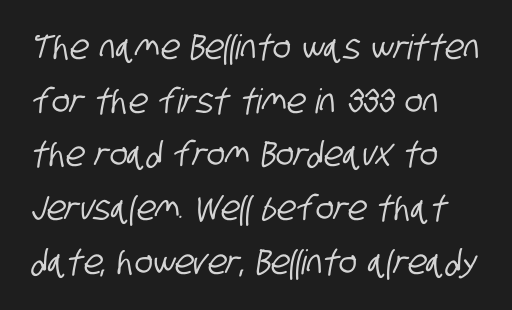
The image shows 34 px condensed sans-serif type; set left-aligned, normal line spacing (1.58x), normal letter spacing, not underlined; low stroke contrast and a large x-height.
